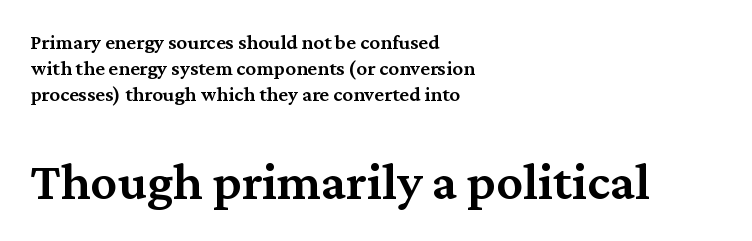
The typeface chosen for these lines features serifs. Set as a demibold, roughly 600 on the weight scale. Notice how the stems are strictly vertical — no italics here. The following chunk of copy outweighs the initial chunk in type size. The glyphs are unaccompanied by any horizontal stroke below them. Each letter keeps its own natural width here, so spacing adapts to shape.
